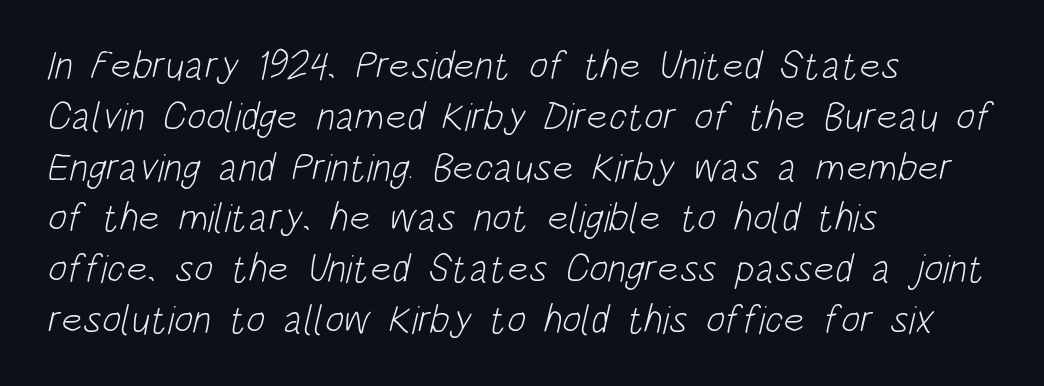
{"serif": "no", "bold": "no", "weight": "light", "width": "condensed", "stroke_contrast": "low", "x_height": "large", "monospaced": "no", "underline": "no", "align": "left", "line_spacing": "normal", "line_spacing_ratio": 1.27, "letter_spacing": "normal", "letter_spacing_em": 0.0, "glyph_px": 40}
